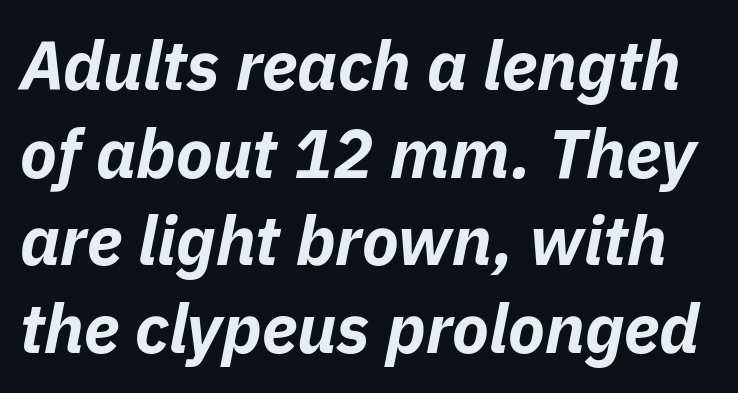
Q: Is the text bold? A: Yes.
Q: Is the text italic (slanted)? A: Yes, it leans right by about 11 degrees.
Q: Is the text underlined? A: No.
Q: Is the spacing between letters normal or unusually wide? A: Normal.
Q: Is the spacing between lines tight, normal or loose? A: Normal.
Q: Width (condensed, normal, or wide)? A: Normal.
Q: Stroke contrast? A: Low.
Q: x-height? A: Medium.
Q: Monospaced? A: No.
